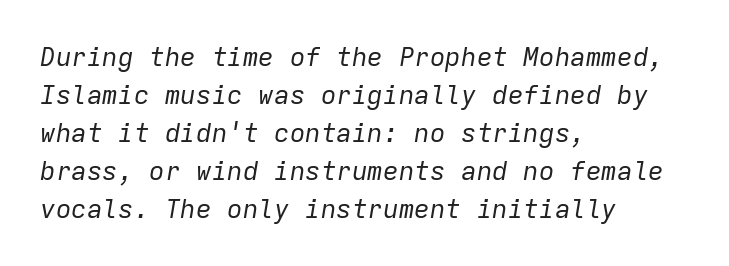
The image shows 26 px text type, italic (leaning right); set left-aligned, normal line spacing (1.46x), normal letter spacing, not underlined.
